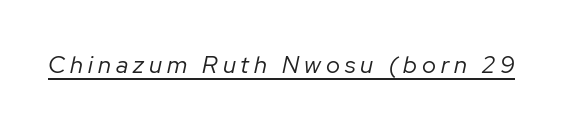
The image shows 24 px text type, italic (leaning right); set unusually wide letter spacing (+0.21 em), underlined.
